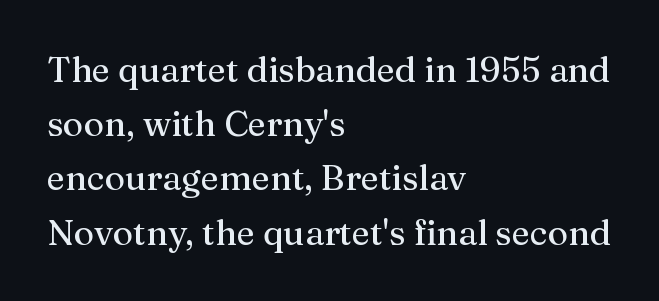
{"serif": "yes", "italic": "no", "width": "normal", "stroke_contrast": "medium", "x_height": "medium", "monospaced": "no", "underline": "no", "align": "left", "line_spacing": "normal", "line_spacing_ratio": 1.55, "letter_spacing": "normal", "letter_spacing_em": 0.0, "glyph_px": 35}
